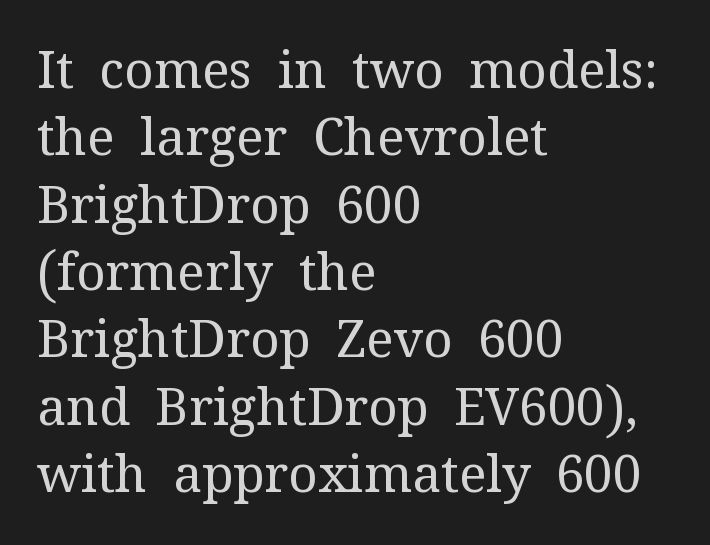
{"serif": "yes", "italic": "no", "bold": "no", "weight": "regular", "width": "normal", "stroke_contrast": "medium", "x_height": "medium", "monospaced": "no", "underline": "no", "align": "left", "line_spacing": "normal", "line_spacing_ratio": 1.32, "letter_spacing": "normal", "letter_spacing_em": 0.0, "glyph_px": 51}
